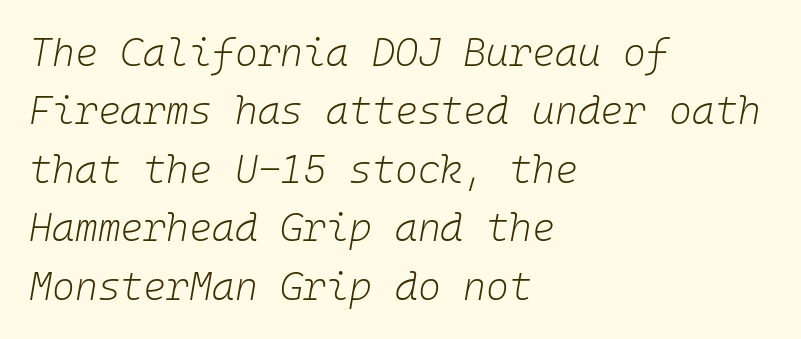
The image shows 39 px light type, italic (leaning right), monospaced; set left-aligned, normal line spacing (1.5x), normal letter spacing, not underlined; low stroke contrast and a medium x-height.
